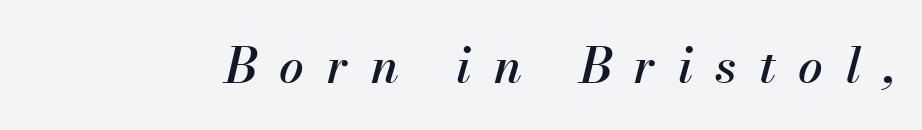
Q: Is the text italic (slanted)? A: Yes, it leans right by about 13 degrees.
Q: Is the text underlined? A: No.
Q: Is the spacing between letters normal or unusually wide? A: Unusually wide.
Q: Width (condensed, normal, or wide)? A: Normal.
Q: Stroke contrast? A: Medium.
Q: x-height? A: Small.
Q: Monospaced? A: No.
